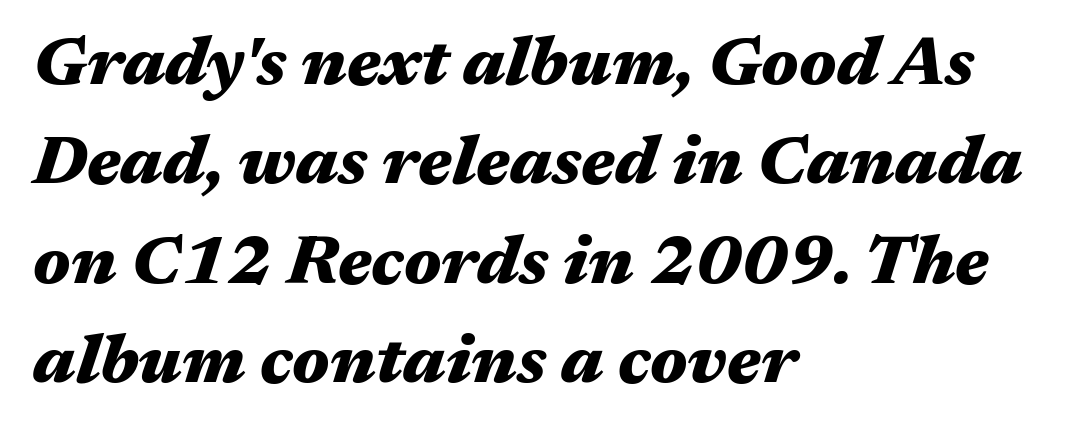
The image shows 69 px heavy, wide type, italic (leaning right); set left-aligned, normal line spacing (1.44x), normal letter spacing, not underlined; medium stroke contrast and a medium x-height.
